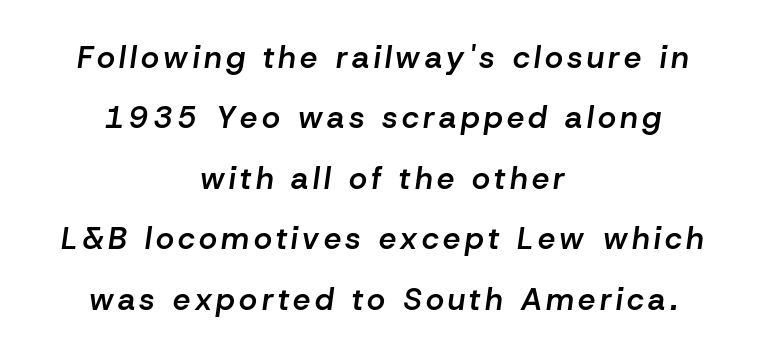
Note the varied advance widths — an 'i' is clearly narrower than an 'm'. A typesetter would mark this as italic. Loosely led — the rows are spread out. If you folded the block vertically in half, each line would mirror itself in length. Each glyph is drawn with semibold strokes, heavier than normal yet not fully bold. Each row of text sits above clean, open space.
